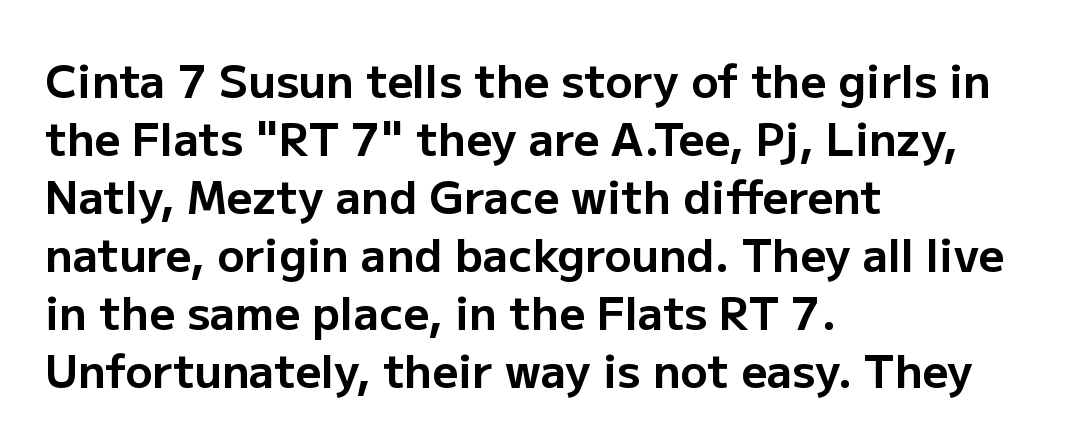
The image shows 45 px bold sans-serif type, upright; set left-aligned, normal line spacing (1.29x), normal letter spacing, not underlined; low stroke contrast and a medium x-height.
